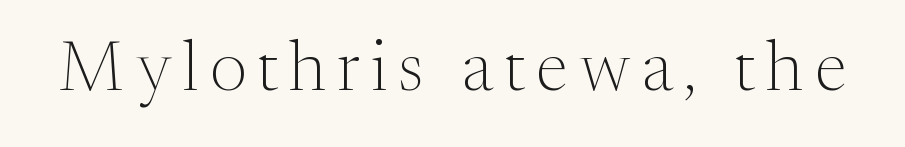
The image shows 70 px light serif type, upright; set not underlined; medium stroke contrast and a medium x-height.
